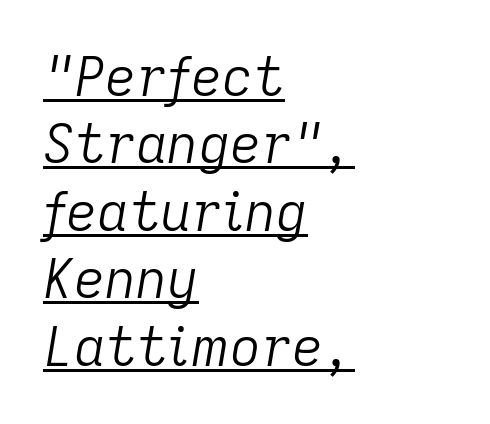
Every word sits above its own underline. Stems here are at most as thick as an everyday book face. These lines are set flush left with a ragged right edge. You could not count columns in this text — the font is proportionally spaced. The whole block is typeset with a tilt. The line texture is even and compact thanks to regular tracking.
